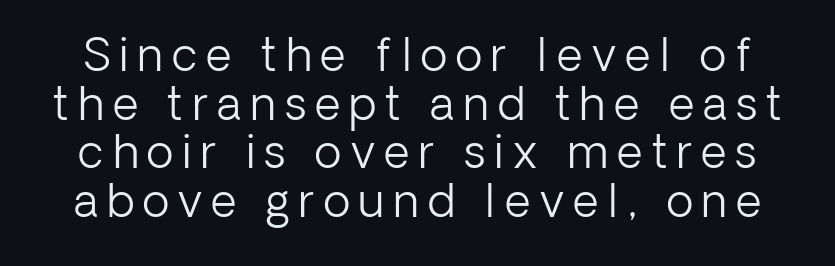
Only glyphs here, with clear space below each row. This sample uses expanded letter spacing, leaving extra air between glyphs. You can tell it's not italic because the verticals are truly vertical. This sample has the flowing, uneven cadence of proportional lettering.
